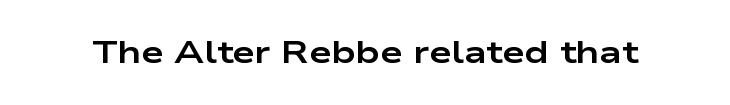
The image shows 32 px bold, wide sans-serif type, upright; set normal letter spacing, not underlined; low stroke contrast and a medium x-height.
